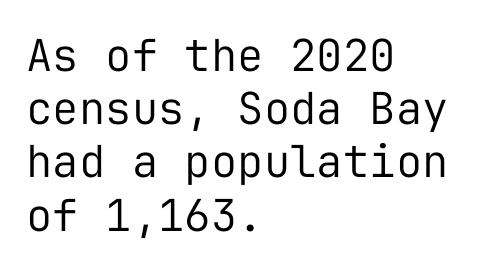
The image shows 44 px regular-weight sans-serif type, upright, monospaced; set left-aligned, line spacing 1.21x, normal letter spacing, not underlined; low stroke contrast and a medium x-height.
